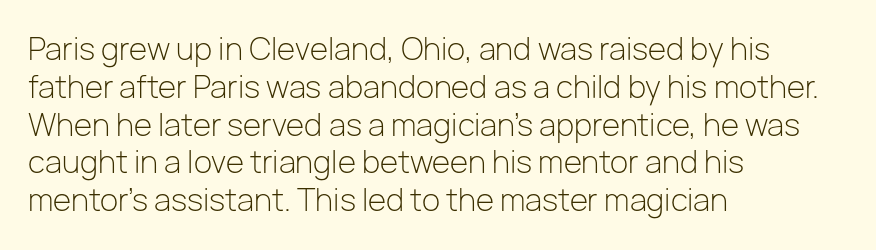
Q: Is the text bold? A: No.
Q: Is the text italic (slanted)? A: No, it is upright.
Q: Is the typeface a serif or a sans-serif typeface? A: Sans-serif.
Q: Is the text underlined? A: No.
Q: How is the paragraph aligned? A: Left-aligned.
Q: Is the spacing between letters normal or unusually wide? A: Normal.
Q: Is the spacing between lines tight, normal or loose? A: Normal.
Q: Width (condensed, normal, or wide)? A: Normal.
Q: Stroke contrast? A: Low.
Q: x-height? A: Medium.
Q: Monospaced? A: No.
